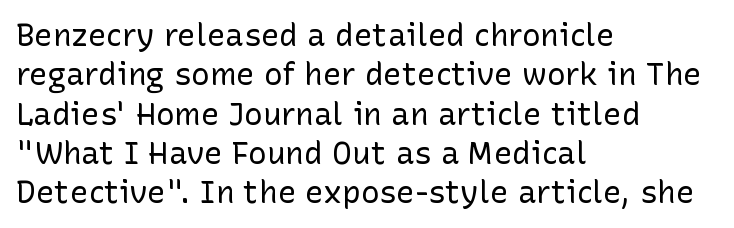
The image shows 31 px regular-weight sans-serif type, upright; set left-aligned, normal line spacing (1.27x), normal letter spacing, not underlined; low stroke contrast and a medium x-height.
